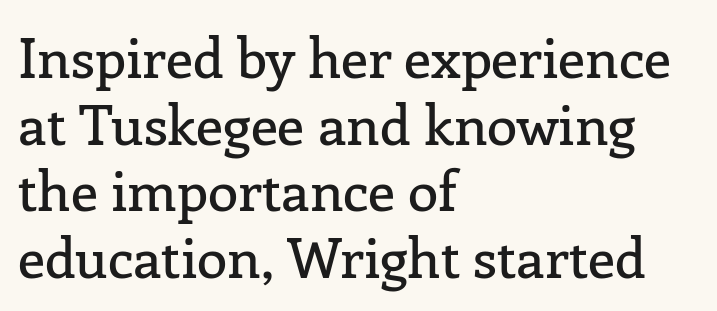
The image shows 55 px serif type, upright; set left-aligned, line spacing 1.21x, normal letter spacing, not underlined; low stroke contrast and a medium x-height.
